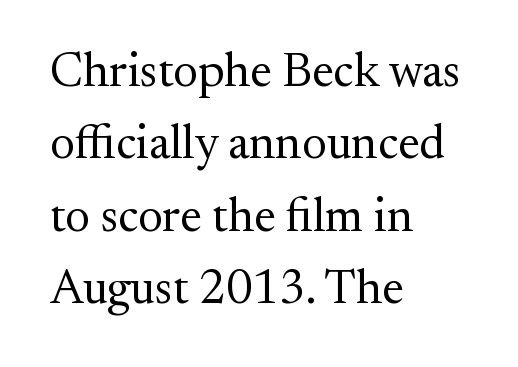
Decoration check: the copy has no underline. The tracking reads as untouched default to a designer's eye. The face used here is proportionally spaced, like ordinary book or web type. You can tell from the footed stems that serif type was used. Stem width sits at or under what a default text font uses. This sample keeps an unexceptional amount of space between lines.
